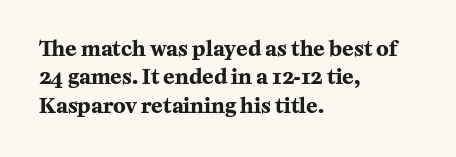
The image shows 21 px bold type, upright; set left-aligned, normal line spacing (1.35x), normal letter spacing, not underlined.
